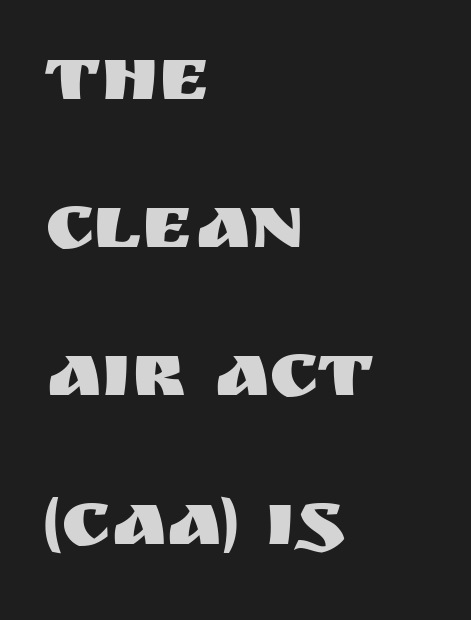
Q: Is the text italic (slanted)? A: No, it is upright.
Q: Is the typeface a serif or a sans-serif typeface? A: Sans-serif.
Q: Is the text underlined? A: No.
Q: How is the paragraph aligned? A: Left-aligned.
Q: Is the spacing between letters normal or unusually wide? A: Normal.
Q: Is the spacing between lines tight, normal or loose? A: Loose.
Q: Width (condensed, normal, or wide)? A: Normal.
Q: Stroke contrast? A: Medium.
Q: x-height? A: Large.
Q: Monospaced? A: No.
